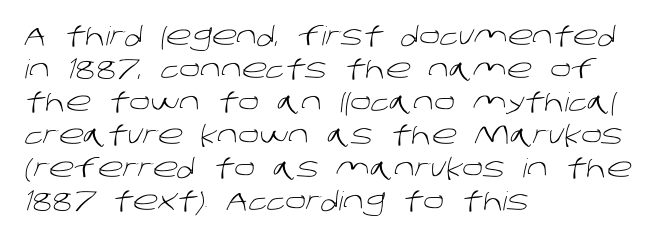
The face looks like a standard text weight, possibly lighter. The typesetter chose a ragged-right arrangement here. Anything drawn beneath the words? Only blank space. The passage shown stacks its lines at a standard gap.
